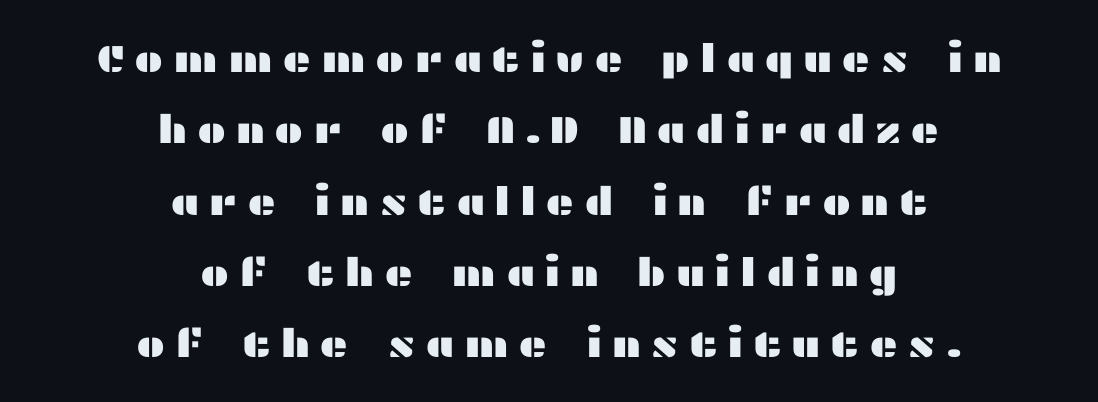
The image shows 39 px wide sans-serif type, upright; set centered, line spacing 1.83x, unusually wide letter spacing (+0.24 em), not underlined; medium stroke contrast and a medium x-height.
